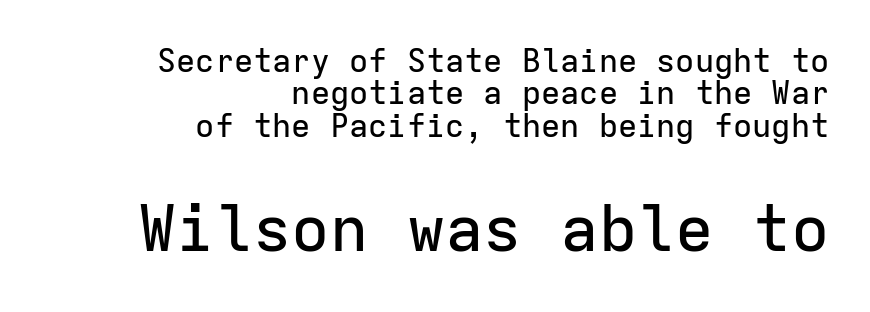
The image shows 64 px sans-serif type, upright, monospaced; set right-aligned, tight line spacing (1.01x), normal letter spacing, not underlined; the second (bottom) block is 2.0x larger; low stroke contrast and a medium x-height.
